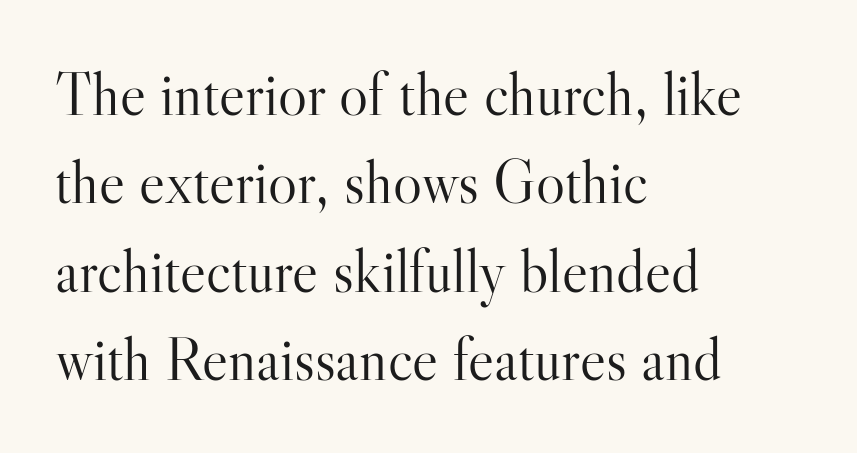
Q: Is the text bold? A: No.
Q: Is the text italic (slanted)? A: No, it is upright.
Q: Is the typeface a serif or a sans-serif typeface? A: Serif.
Q: Is the text underlined? A: No.
Q: How is the paragraph aligned? A: Left-aligned.
Q: Is the spacing between letters normal or unusually wide? A: Normal.
Q: Is the spacing between lines tight, normal or loose? A: Normal.
Q: Width (condensed, normal, or wide)? A: Normal.
Q: Stroke contrast? A: High.
Q: x-height? A: Small.
Q: Monospaced? A: No.
